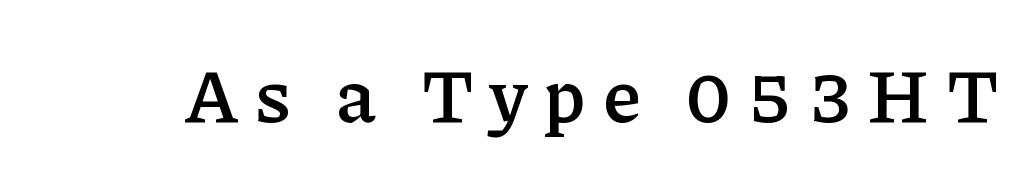
The image shows 76 px semibold serif type, upright; set unusually wide letter spacing (+0.22 em), not underlined; low stroke contrast and a medium x-height.
